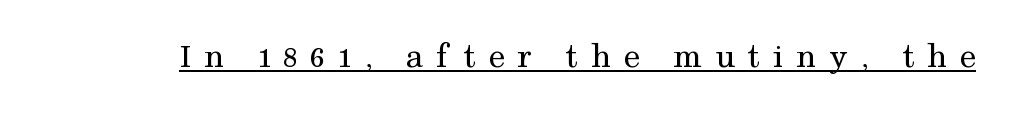
Q: Is the text bold? A: No.
Q: Is the text italic (slanted)? A: No, it is upright.
Q: Is the typeface a serif or a sans-serif typeface? A: Serif.
Q: Is the text underlined? A: Yes.
Q: Is the spacing between letters normal or unusually wide? A: Unusually wide.
Q: Width (condensed, normal, or wide)? A: Normal.
Q: Stroke contrast? A: Medium.
Q: x-height? A: Medium.
Q: Monospaced? A: No.
